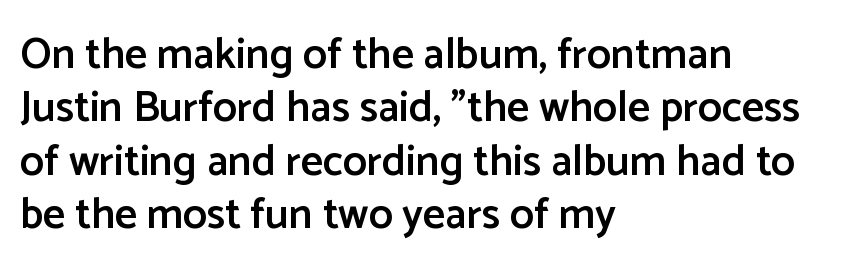
Q: Is the text bold? A: Semi-bold.
Q: Is the text italic (slanted)? A: No, it is upright.
Q: Is the typeface a serif or a sans-serif typeface? A: Sans-serif.
Q: Is the text underlined? A: No.
Q: How is the paragraph aligned? A: Left-aligned.
Q: Is the spacing between letters normal or unusually wide? A: Normal.
Q: Width (condensed, normal, or wide)? A: Normal.
Q: Stroke contrast? A: Low.
Q: x-height? A: Medium.
Q: Monospaced? A: No.
